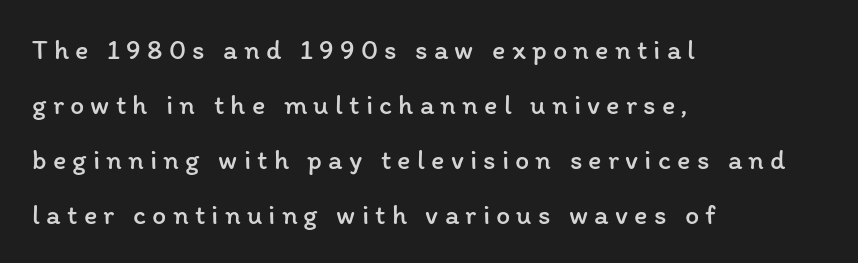
{"italic": "no", "bold": "no", "weight": "regular", "width": "normal", "stroke_contrast": "low", "x_height": "medium", "monospaced": "no", "underline": "no", "align": "left", "line_spacing": "loose", "line_spacing_ratio": 1.96, "letter_spacing": "wide", "letter_spacing_em": 0.22, "glyph_px": 28}
